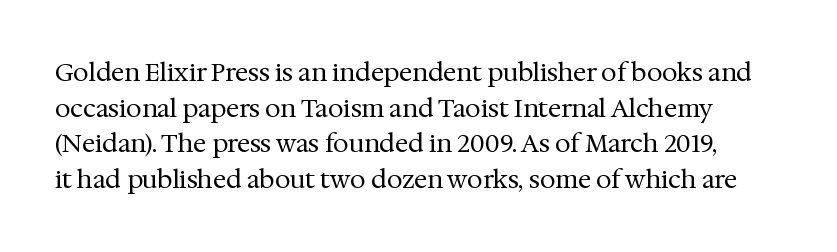
The image shows 25 px text type, upright; set normal line spacing (1.43x), normal letter spacing, not underlined.
